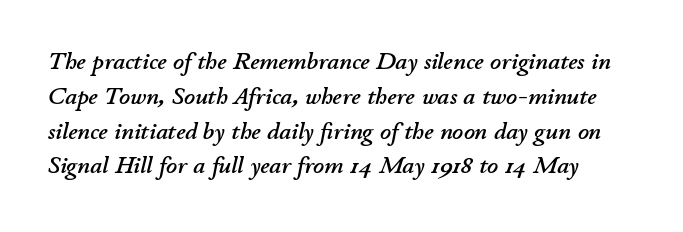
Q: Is the text italic (slanted)? A: Yes, it leans right by about 11 degrees.
Q: Is the text underlined? A: No.
Q: Is the spacing between letters normal or unusually wide? A: Normal.
Q: Is the spacing between lines tight, normal or loose? A: Normal.
